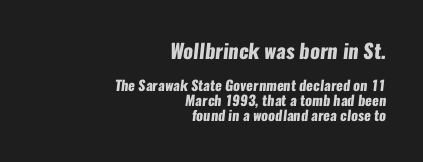
Q: Is the text bold? A: Yes.
Q: Is the text underlined? A: No.
Q: How is the paragraph aligned? A: Right-aligned.
Q: Is the spacing between letters normal or unusually wide? A: Normal.
Q: Is the spacing between lines tight, normal or loose? A: Tight.
Q: Which block of text is set in a larger size, the first (top) or the second (bottom)? A: The first (top) one.
